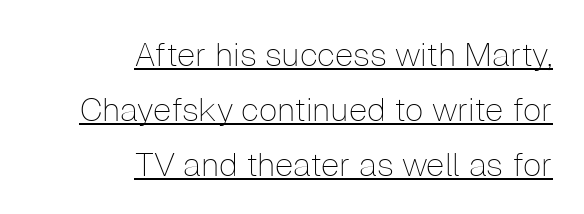
{"serif": "no", "italic": "no", "bold": "no", "weight": "thin", "width": "normal", "stroke_contrast": "low", "x_height": "medium", "monospaced": "no", "underline": "yes", "align": "right", "line_spacing": "normal", "line_spacing_ratio": 1.67, "letter_spacing": "normal", "letter_spacing_em": 0.0, "glyph_px": 33}
